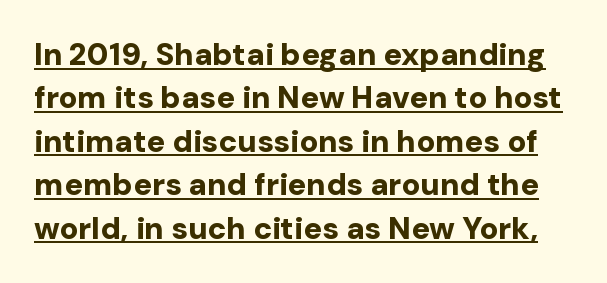
The image shows 31 px bold sans-serif type, upright; set normal line spacing (1.4x), normal letter spacing, underlined; low stroke contrast and a medium x-height.
